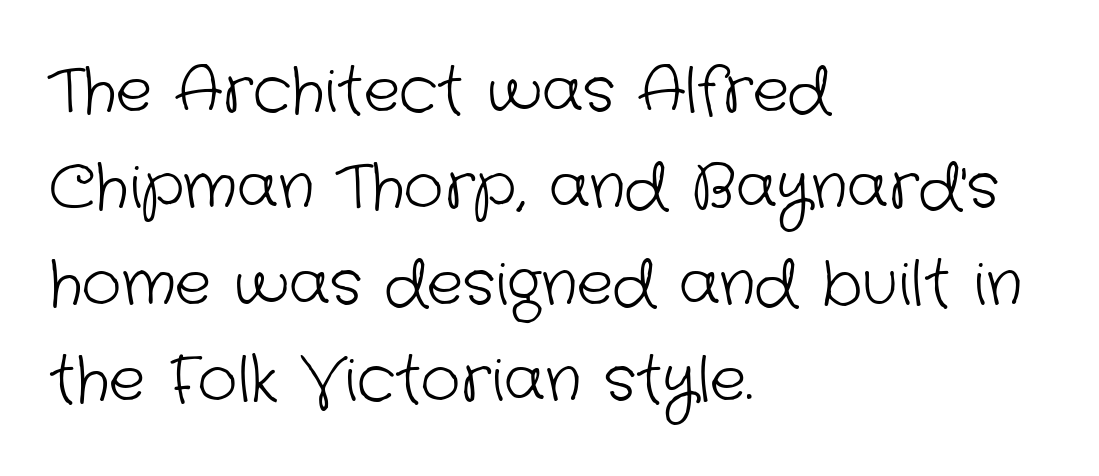
{"serif": "no", "bold": "no", "weight": "light", "width": "normal", "stroke_contrast": "low", "x_height": "medium", "monospaced": "no", "underline": "no", "align": "left", "line_spacing": "normal", "line_spacing_ratio": 1.58, "letter_spacing": "normal", "letter_spacing_em": 0.0, "glyph_px": 61}
